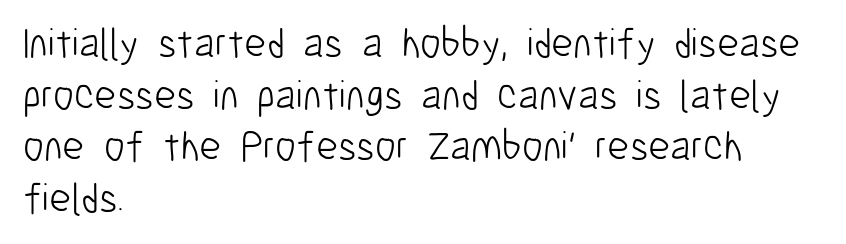
Q: Is the text bold? A: No.
Q: Is the text italic (slanted)? A: No, it is upright.
Q: Is the typeface a serif or a sans-serif typeface? A: Sans-serif.
Q: Is the text underlined? A: No.
Q: How is the paragraph aligned? A: Left-aligned.
Q: Is the spacing between letters normal or unusually wide? A: Normal.
Q: Width (condensed, normal, or wide)? A: Condensed.
Q: Stroke contrast? A: Low.
Q: x-height? A: Medium.
Q: Monospaced? A: No.
